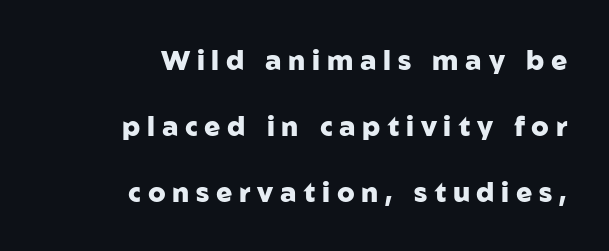
{"italic": "no", "bold": "yes", "underline": "no", "align": "right", "line_spacing": "loose", "line_spacing_ratio": 2.44, "letter_spacing": "wide", "letter_spacing_em": 0.25, "glyph_px": 27}
